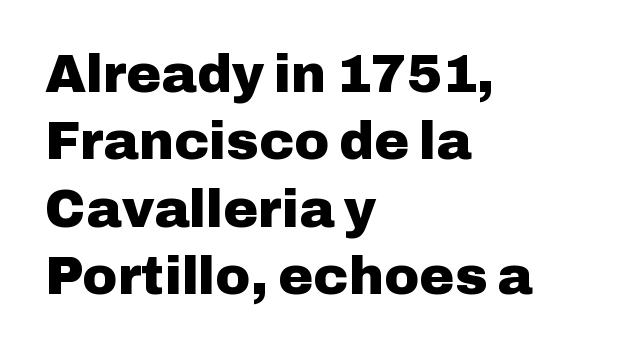
{"serif": "no", "italic": "no", "bold": "yes", "weight": "heavy", "width": "normal", "stroke_contrast": "low", "x_height": "medium", "monospaced": "no", "underline": "no", "align": "left", "line_spacing": "normal", "line_spacing_ratio": 1.27, "letter_spacing": "normal", "letter_spacing_em": 0.0, "glyph_px": 53}
